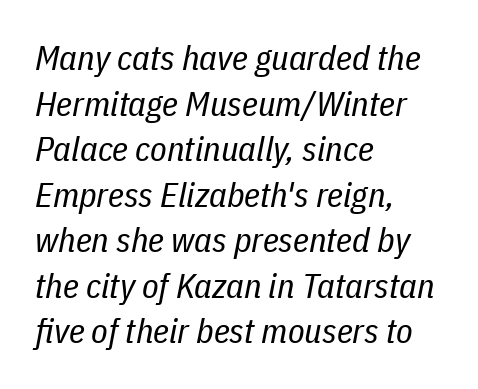
Q: Is the text bold? A: No.
Q: Is the text italic (slanted)? A: Yes, it leans right by about 11 degrees.
Q: Is the text underlined? A: No.
Q: How is the paragraph aligned? A: Left-aligned.
Q: Is the spacing between letters normal or unusually wide? A: Normal.
Q: Is the spacing between lines tight, normal or loose? A: Normal.
Q: Width (condensed, normal, or wide)? A: Condensed.
Q: Stroke contrast? A: Low.
Q: x-height? A: Medium.
Q: Monospaced? A: No.
